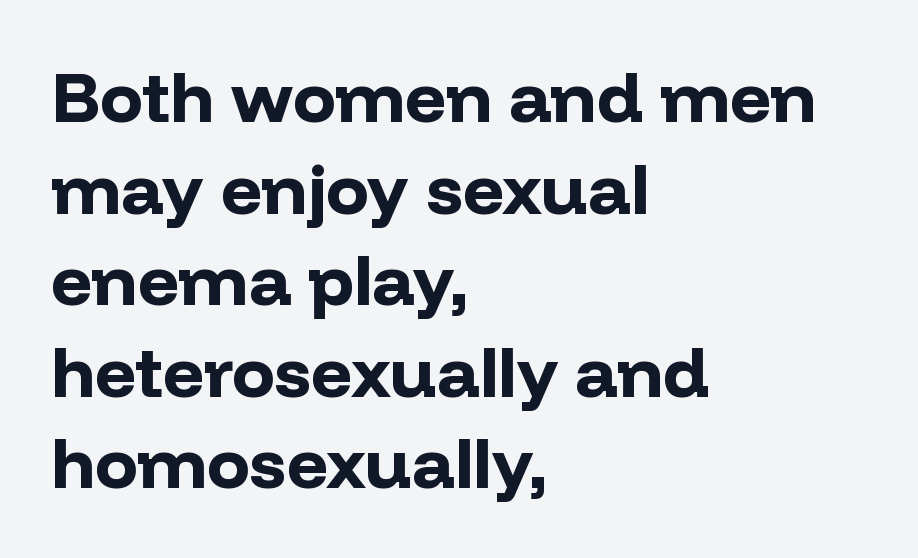
Q: Is the text bold? A: Yes.
Q: Is the text italic (slanted)? A: No, it is upright.
Q: Is the typeface a serif or a sans-serif typeface? A: Sans-serif.
Q: Is the text underlined? A: No.
Q: How is the paragraph aligned? A: Left-aligned.
Q: Is the spacing between letters normal or unusually wide? A: Normal.
Q: Is the spacing between lines tight, normal or loose? A: Normal.
Q: Width (condensed, normal, or wide)? A: Normal.
Q: Stroke contrast? A: Low.
Q: x-height? A: Medium.
Q: Monospaced? A: No.
